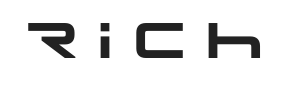
Emphasis by weight is at full strength: bold. The string is rendered with underlining switched off. The rendering keeps characters at their native spacing. Note: no serifs on the glyphs.
